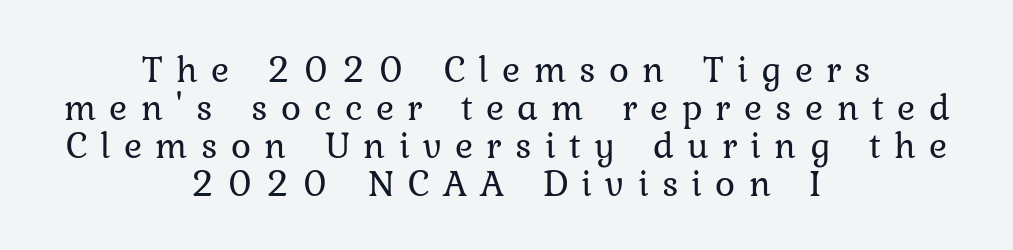
The image shows 38 px regular-weight type, upright; set centered, tight line spacing (1.0x), unusually wide letter spacing (+0.35 em), not underlined; low stroke contrast and a medium x-height.
